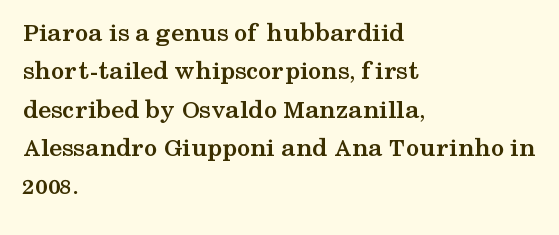
Glyph-to-glyph distance matches everyday printed text. Notice how thick the strokes are: this is what a full bold looks like. A normal amount of white space separates one row of letters from the next. Only glyphs here, with clear space below each row. Vertical strokes here are truly vertical.
